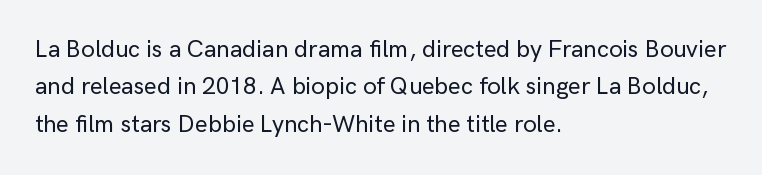
The image shows 24 px text type, upright; set left-aligned, normal line spacing (1.56x), normal letter spacing, not underlined.
